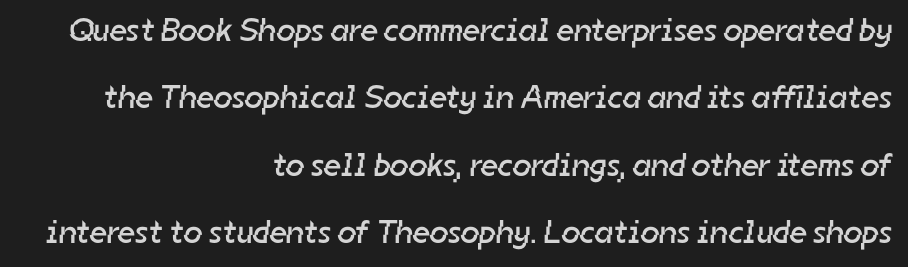
{"serif": "no", "bold": "no", "weight": "regular", "width": "normal", "stroke_contrast": "low", "x_height": "medium", "monospaced": "no", "underline": "no", "align": "right", "line_spacing": "loose", "line_spacing_ratio": 2.04, "letter_spacing": "normal", "letter_spacing_em": 0.0, "glyph_px": 33}
